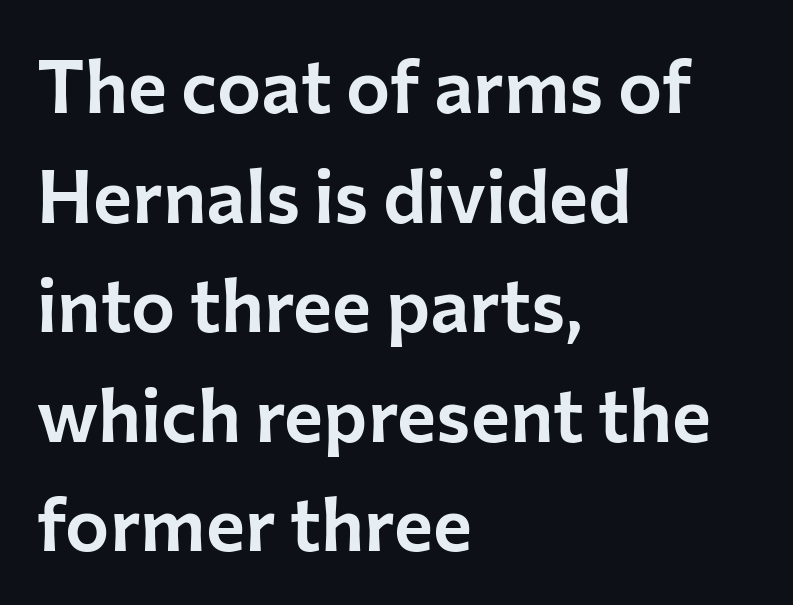
Q: Is the text italic (slanted)? A: No, it is upright.
Q: Is the typeface a serif or a sans-serif typeface? A: Sans-serif.
Q: Is the text underlined? A: No.
Q: How is the paragraph aligned? A: Left-aligned.
Q: Is the spacing between letters normal or unusually wide? A: Normal.
Q: Is the spacing between lines tight, normal or loose? A: Normal.
Q: Width (condensed, normal, or wide)? A: Normal.
Q: Stroke contrast? A: Low.
Q: x-height? A: Medium.
Q: Monospaced? A: No.
